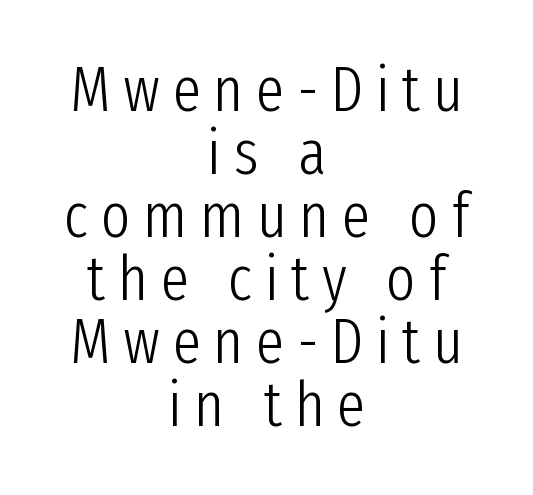
Rendered with straight, roman letterforms. These lines are rendered in a variable-pitch font. These lines have a slow, spaced-out rhythm from letter to letter. Typographically, this falls in the sans-serif category. The font is comparable to plain body text, perhaps lighter.
